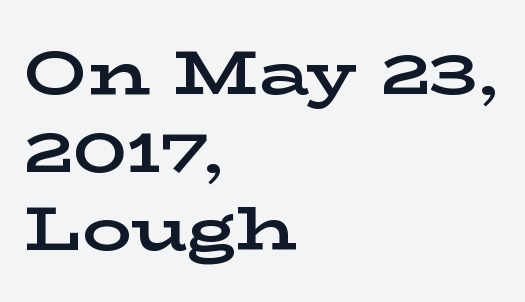
Q: Is the text bold? A: Yes.
Q: Is the text italic (slanted)? A: No, it is upright.
Q: Is the typeface a serif or a sans-serif typeface? A: Serif.
Q: Is the text underlined? A: No.
Q: How is the paragraph aligned? A: Left-aligned.
Q: Is the spacing between letters normal or unusually wide? A: Normal.
Q: Is the spacing between lines tight, normal or loose? A: Normal.
Q: Width (condensed, normal, or wide)? A: Wide.
Q: Stroke contrast? A: Low.
Q: x-height? A: Medium.
Q: Monospaced? A: No.
